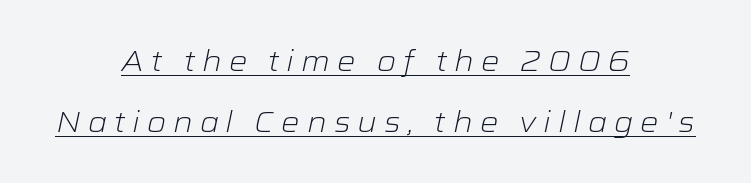
The letters look calm and open, with moderate or lighter stems. Think of a printed novel: that variable character pitch is what you see here. Typeset on center — no edge is straight. Reading down the column, the eye jumps a long way to each next line. Designer's note — italics engaged. Looks like someone drew a line under every word here.
